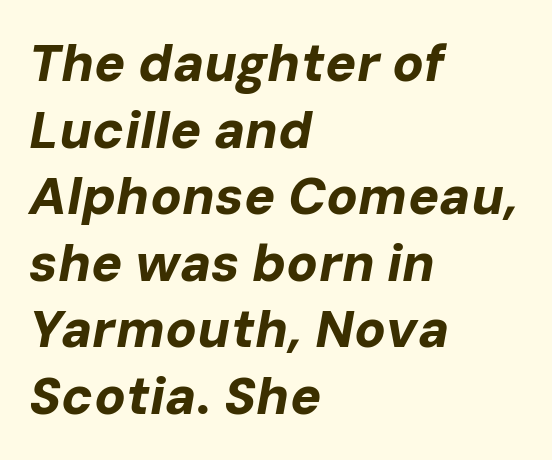
{"italic": "yes", "lean": "right", "slant_degrees": 10, "bold": "yes", "weight": "bold", "width": "normal", "stroke_contrast": "low", "x_height": "medium", "monospaced": "no", "underline": "no", "align": "left", "line_spacing": "normal", "line_spacing_ratio": 1.28, "letter_spacing": "normal", "letter_spacing_em": 0.0, "glyph_px": 52}
